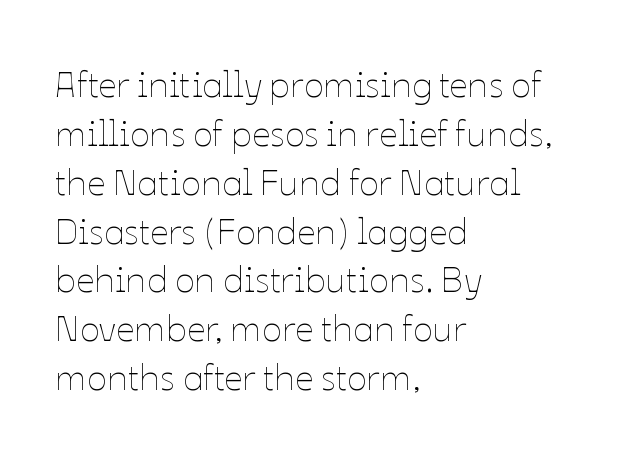
Students, observe: this is what conventionally led text looks like. The horizontal fit of the characters is conventional and even. Clear beneath every line of the passage. Each letter keeps its own natural width here, so spacing adapts to shape. No extra ink here — the face is not bold. If you drew a ruler down the left edge, every line would touch it.
